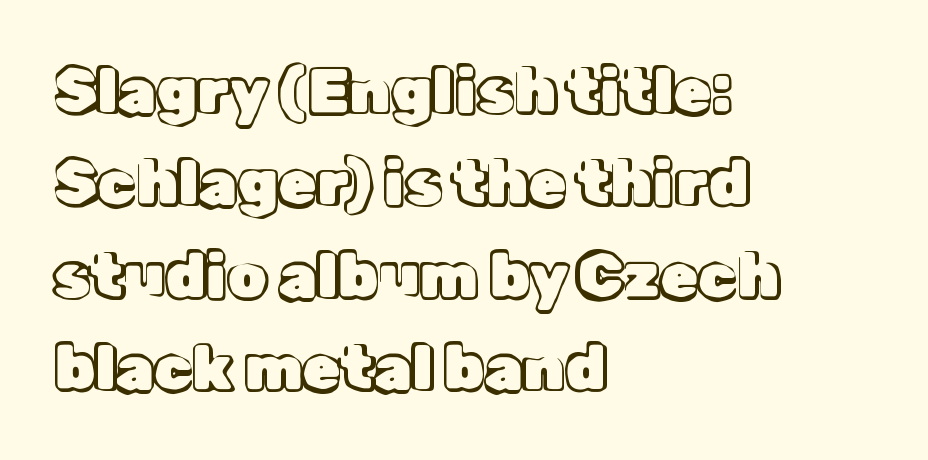
The image shows 62 px text type, upright; set left-aligned, normal line spacing (1.49x), normal letter spacing, not underlined; a medium x-height.
